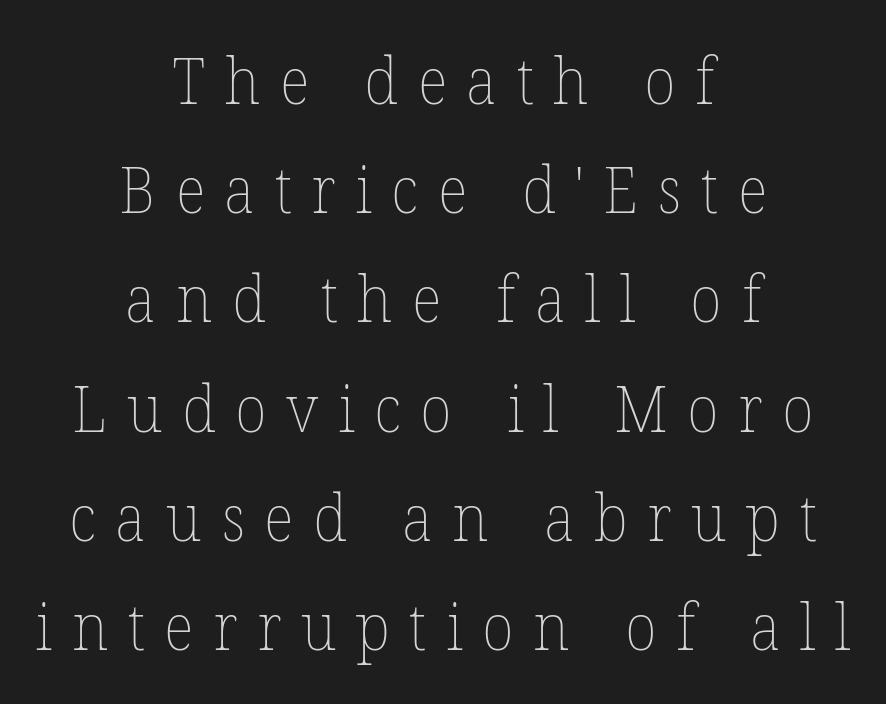
Q: Is the text bold? A: No.
Q: Is the text italic (slanted)? A: No, it is upright.
Q: Is the text underlined? A: No.
Q: How is the paragraph aligned? A: Centered.
Q: Is the spacing between letters normal or unusually wide? A: Unusually wide.
Q: Is the spacing between lines tight, normal or loose? A: Normal.
Q: Width (condensed, normal, or wide)? A: Normal.
Q: Stroke contrast? A: Low.
Q: x-height? A: Medium.
Q: Monospaced? A: No.
